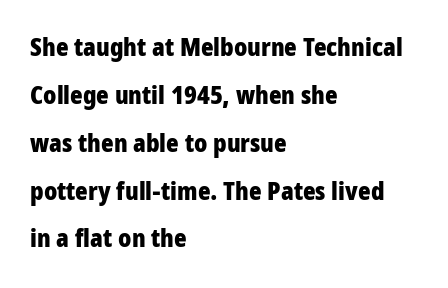
{"italic": "no", "bold": "yes", "underline": "no", "align": "left", "line_spacing_ratio": 1.84, "letter_spacing": "normal", "letter_spacing_em": 0.0, "glyph_px": 26}
